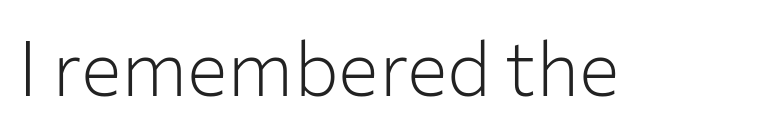
The image shows 76 px light sans-serif type, upright; set normal letter spacing, not underlined; low stroke contrast and a medium x-height.
